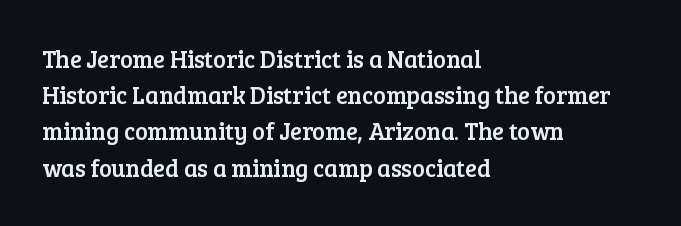
Leading: standard. Ascenders rise straight up at ninety degrees. Nobody drew a line under any word here. Here the glyphs are tracked normally, forming tight word shapes. All the whitespace from short lines collects on the right.
